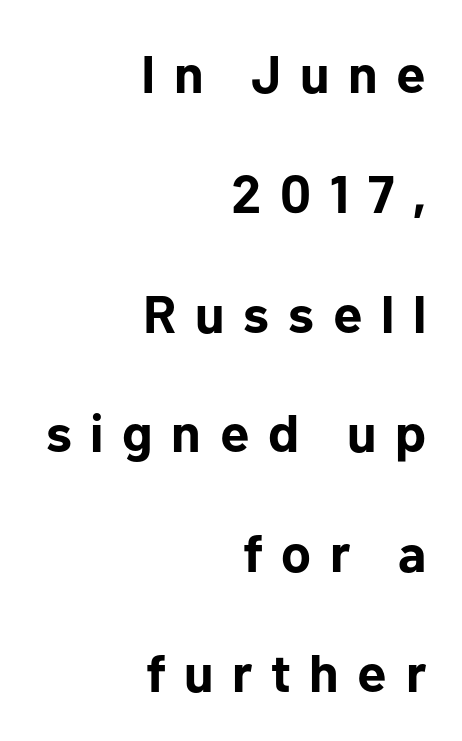
The image shows 53 px bold sans-serif type, upright; set right-aligned, loose line spacing (2.26x), unusually wide letter spacing (+0.35 em), not underlined; low stroke contrast and a medium x-height.
